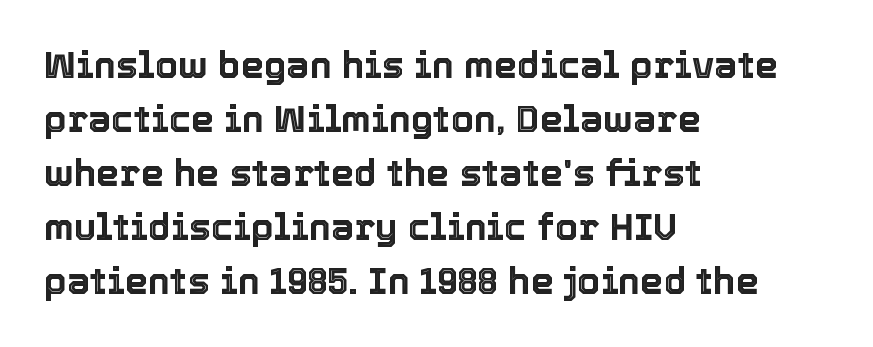
Q: Is the text italic (slanted)? A: No, it is upright.
Q: Is the text underlined? A: No.
Q: How is the paragraph aligned? A: Left-aligned.
Q: Is the spacing between letters normal or unusually wide? A: Normal.
Q: Is the spacing between lines tight, normal or loose? A: Normal.
Q: Width (condensed, normal, or wide)? A: Normal.
Q: x-height? A: Medium.
Q: Monospaced? A: No.
